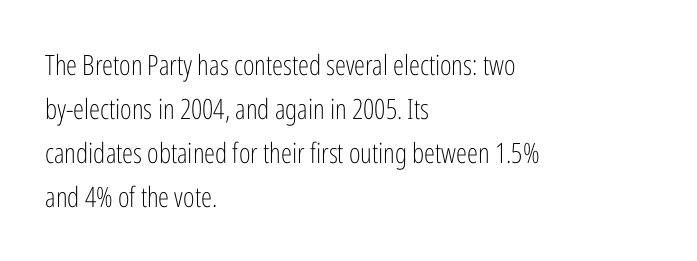
{"serif": "no", "italic": "no", "bold": "no", "weight": "light", "width": "condensed", "stroke_contrast": "low", "x_height": "medium", "monospaced": "no", "underline": "no", "align": "left", "line_spacing": "normal", "line_spacing_ratio": 1.57, "letter_spacing": "normal", "letter_spacing_em": 0.0, "glyph_px": 28}
